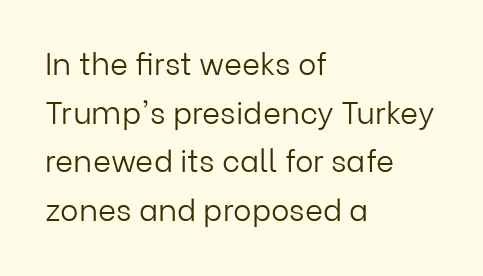
This rendering leaves character spacing at its baseline value. Is the type heavy? It reads as light-to-regular instead. A normal amount of white space separates one row of letters from the next. The letters advance in unequal steps, a hallmark of proportional type. The rendering shows plain stroke endings on the letterforms — a sans-serif design. Characters remain perfectly vertical along every line.
